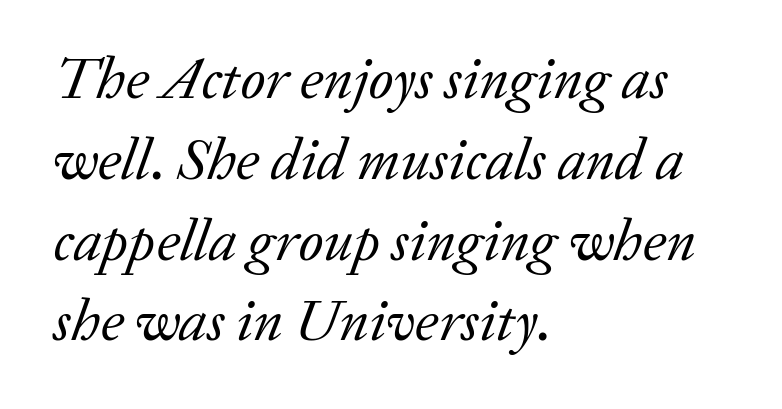
{"serif": "yes", "italic": "yes", "lean": "right", "slant_degrees": 20, "bold": "no", "weight": "regular", "width": "normal", "stroke_contrast": "low", "x_height": "medium", "monospaced": "no", "underline": "no", "align": "left", "line_spacing": "normal", "line_spacing_ratio": 1.37, "letter_spacing": "normal", "letter_spacing_em": 0.0, "glyph_px": 59}
